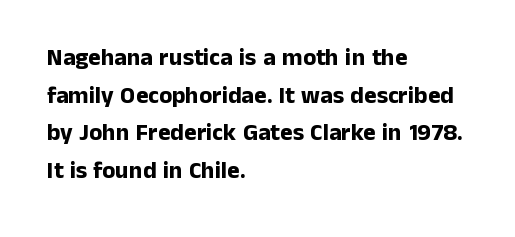
Heavy, bold letterforms. Quick note: underline off. The space between consecutive lines is moderate. This is roman type, the default non-slanted kind. The compositor pushed each line to the left boundary.
